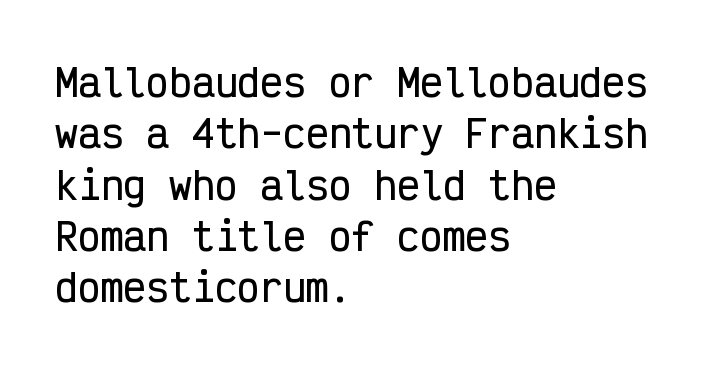
{"serif": "no", "italic": "no", "width": "condensed", "stroke_contrast": "low", "x_height": "medium", "monospaced": "yes", "underline": "no", "align": "left", "line_spacing": "normal", "line_spacing_ratio": 1.35, "letter_spacing": "normal", "letter_spacing_em": 0.0, "glyph_px": 38}
